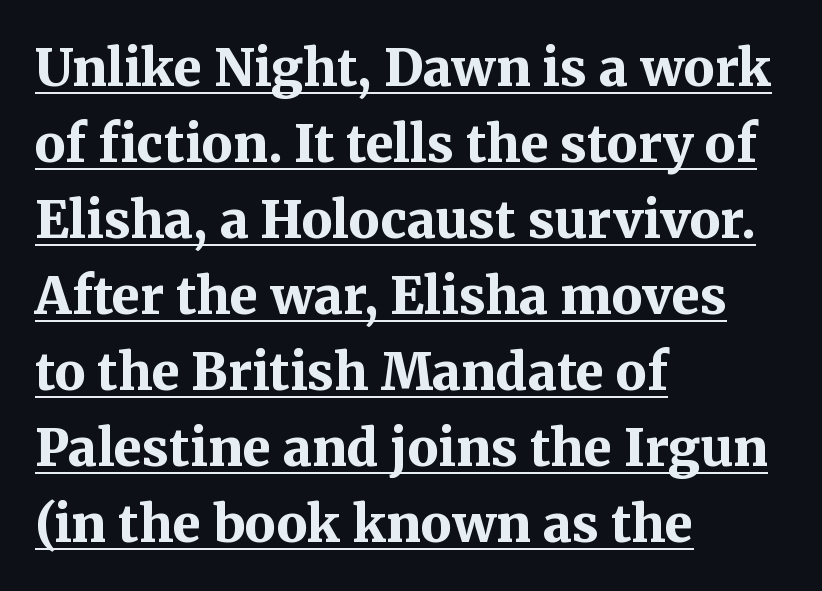
Q: Is the text bold? A: Yes.
Q: Is the text italic (slanted)? A: No, it is upright.
Q: Is the typeface a serif or a sans-serif typeface? A: Serif.
Q: Is the text underlined? A: Yes.
Q: How is the paragraph aligned? A: Left-aligned.
Q: Is the spacing between letters normal or unusually wide? A: Normal.
Q: Is the spacing between lines tight, normal or loose? A: Normal.
Q: Width (condensed, normal, or wide)? A: Normal.
Q: Stroke contrast? A: Medium.
Q: x-height? A: Medium.
Q: Monospaced? A: No.
